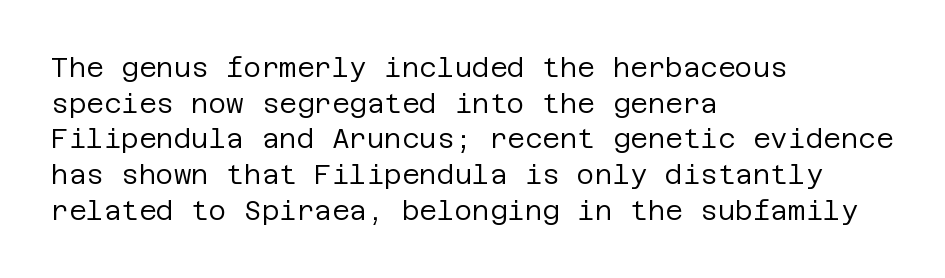
Q: Is the text bold? A: No.
Q: Is the text italic (slanted)? A: No, it is upright.
Q: Is the text underlined? A: No.
Q: How is the paragraph aligned? A: Left-aligned.
Q: Is the spacing between letters normal or unusually wide? A: Normal.
Q: Is the spacing between lines tight, normal or loose? A: Normal.
